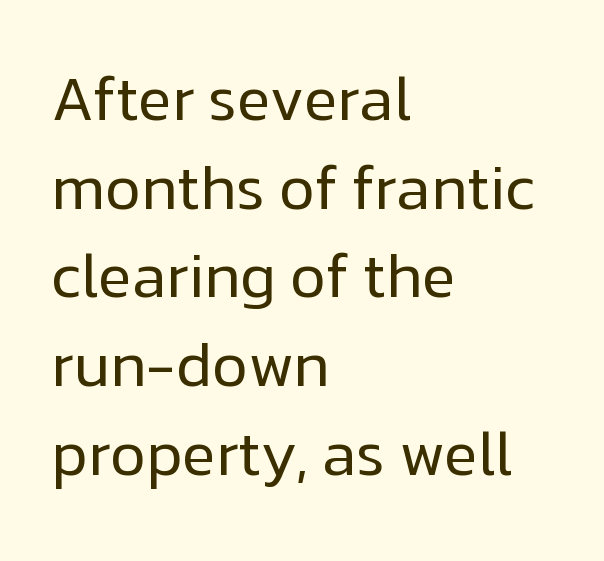
Q: Is the text bold? A: No.
Q: Is the text italic (slanted)? A: No, it is upright.
Q: Is the typeface a serif or a sans-serif typeface? A: Sans-serif.
Q: Is the text underlined? A: No.
Q: How is the paragraph aligned? A: Left-aligned.
Q: Is the spacing between letters normal or unusually wide? A: Normal.
Q: Is the spacing between lines tight, normal or loose? A: Normal.
Q: Width (condensed, normal, or wide)? A: Normal.
Q: Stroke contrast? A: Low.
Q: x-height? A: Medium.
Q: Monospaced? A: No.
